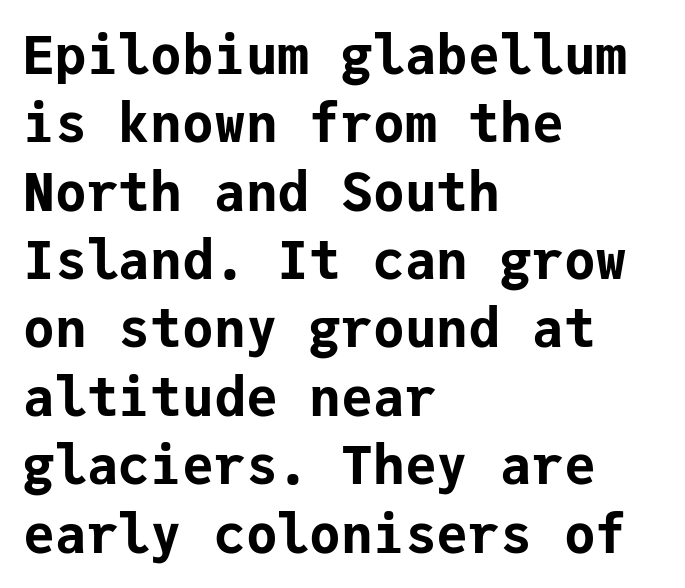
Q: Is the text bold? A: Yes.
Q: Is the text italic (slanted)? A: No, it is upright.
Q: Is the typeface a serif or a sans-serif typeface? A: Sans-serif.
Q: Is the text underlined? A: No.
Q: How is the paragraph aligned? A: Left-aligned.
Q: Is the spacing between letters normal or unusually wide? A: Normal.
Q: Is the spacing between lines tight, normal or loose? A: Normal.
Q: Width (condensed, normal, or wide)? A: Normal.
Q: Stroke contrast? A: Low.
Q: x-height? A: Medium.
Q: Monospaced? A: Yes.
